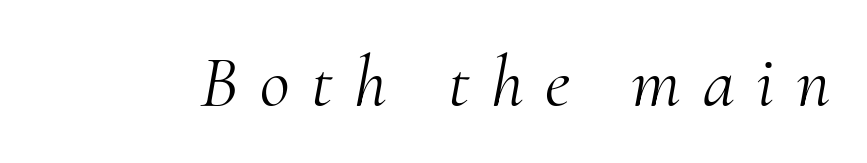
Q: Is the text bold? A: No.
Q: Is the text italic (slanted)? A: Yes, it leans right by about 10 degrees.
Q: Is the typeface a serif or a sans-serif typeface? A: Serif.
Q: Is the text underlined? A: No.
Q: Is the spacing between letters normal or unusually wide? A: Unusually wide.
Q: Width (condensed, normal, or wide)? A: Normal.
Q: Stroke contrast? A: Medium.
Q: x-height? A: Small.
Q: Monospaced? A: No.
